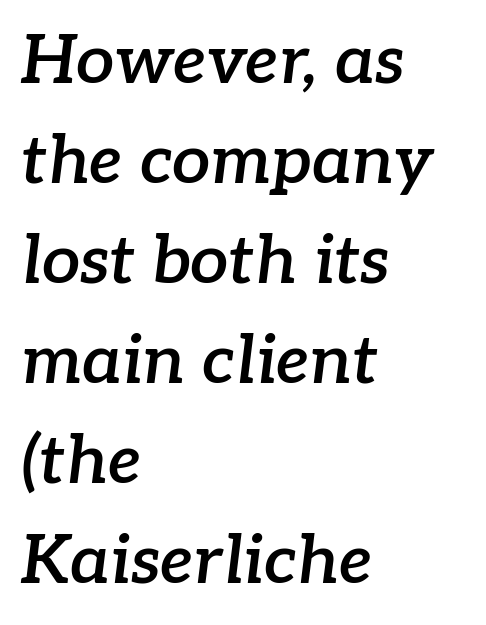
{"serif": "yes", "italic": "yes", "lean": "right", "slant_degrees": 7, "bold": "semi", "weight": "semibold", "width": "normal", "stroke_contrast": "low", "x_height": "medium", "monospaced": "no", "underline": "no", "align": "left", "line_spacing": "normal", "line_spacing_ratio": 1.47, "letter_spacing": "normal", "letter_spacing_em": 0.0, "glyph_px": 68}
